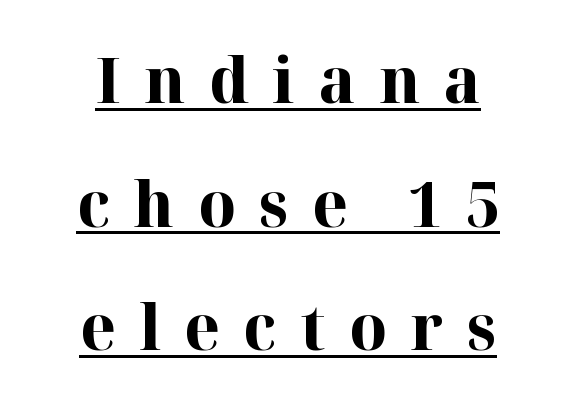
{"serif": "yes", "italic": "no", "bold": "yes", "weight": "bold", "width": "normal", "stroke_contrast": "high", "x_height": "medium", "monospaced": "no", "underline": "yes", "align": "center", "line_spacing": "loose", "line_spacing_ratio": 1.93, "letter_spacing": "wide", "letter_spacing_em": 0.37, "glyph_px": 64}
